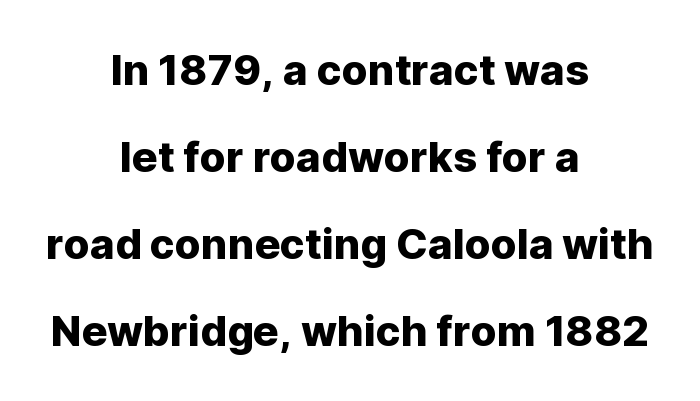
Q: Is the text italic (slanted)? A: No, it is upright.
Q: Is the typeface a serif or a sans-serif typeface? A: Sans-serif.
Q: Is the text underlined? A: No.
Q: How is the paragraph aligned? A: Centered.
Q: Is the spacing between letters normal or unusually wide? A: Normal.
Q: Is the spacing between lines tight, normal or loose? A: Loose.
Q: Width (condensed, normal, or wide)? A: Normal.
Q: Stroke contrast? A: Low.
Q: x-height? A: Medium.
Q: Monospaced? A: No.
